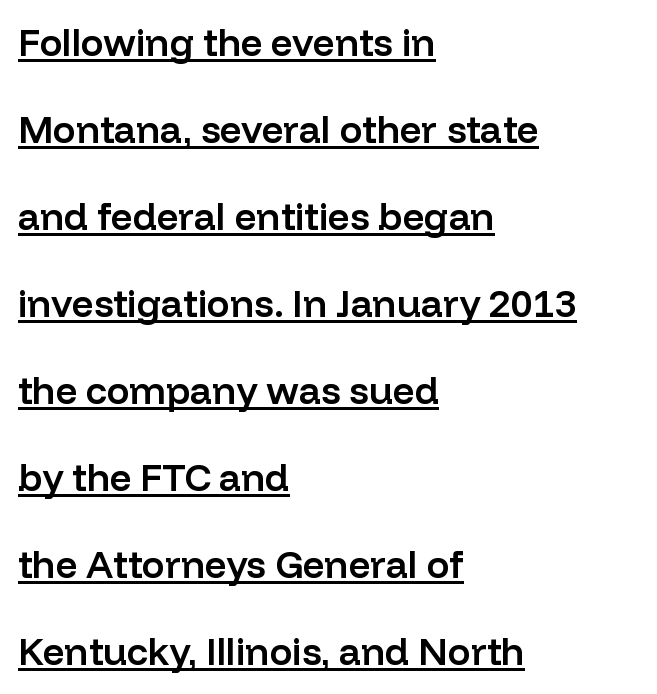
The glyphs in this specimen are sans serif. The passage shown has conventional tracking throughout. Do the letters lean? They stand straight. Successive baselines arrive slowly, with a big drop between each. Which margin do the lines hug? The left one — the right edge is uneven. Moderately thickened strokes mark this as semibold type.
